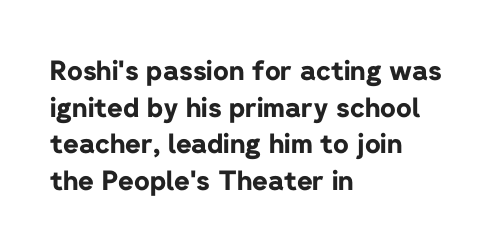
{"italic": "no", "bold": "yes", "underline": "no", "align": "left", "line_spacing": "normal", "line_spacing_ratio": 1.36, "letter_spacing": "normal", "letter_spacing_em": 0.0, "glyph_px": 27}
